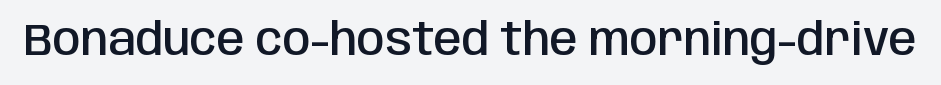
The image shows 45 px semibold, condensed sans-serif type, upright; set normal letter spacing, not underlined; low stroke contrast and a large x-height.
